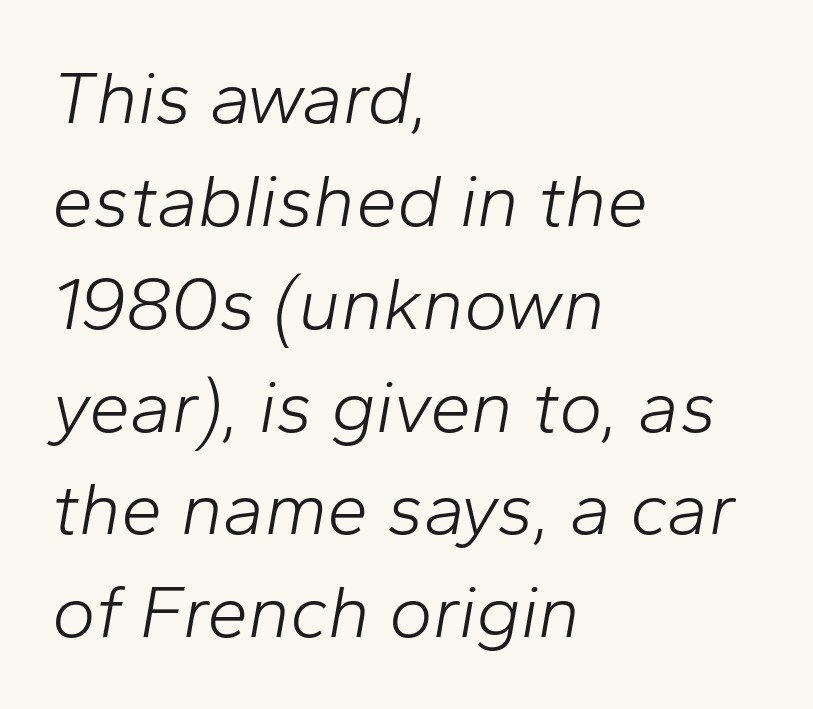
Character widths vary here, with narrow letters taking less room than wide ones. Weight: regular or lighter. Does extra space separate the letters? No, they use regular spacing. Does the leading feel generous? No, just average. Quick note: italic.
